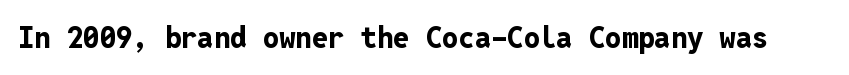
This sample uses a sans-serif face. Every stem runs plumb, perpendicular to the baseline. Caption: standard tracking, unaltered. A clean baseline with only descenders dipping below it.
